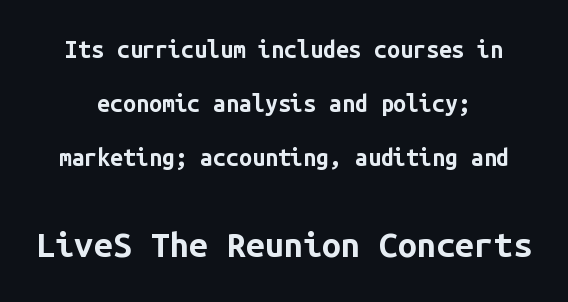
Unmarked baselines from the first word to the last. Alignment: centered. The more generous point size was reserved for the lower chunk. This is roman type, the default non-slanted kind.
